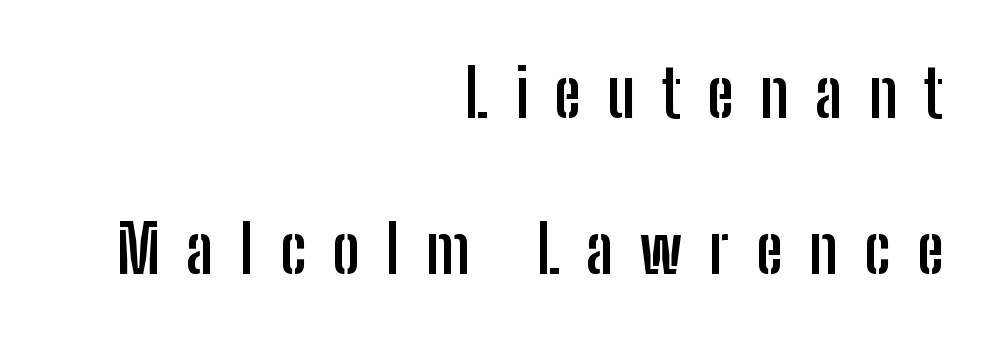
{"serif": "no", "italic": "no", "bold": "yes", "weight": "semibold", "width": "condensed", "stroke_contrast": "low", "x_height": "medium", "monospaced": "no", "underline": "no", "align": "right", "line_spacing": "loose", "line_spacing_ratio": 2.36, "letter_spacing": "wide", "letter_spacing_em": 0.4, "glyph_px": 66}
